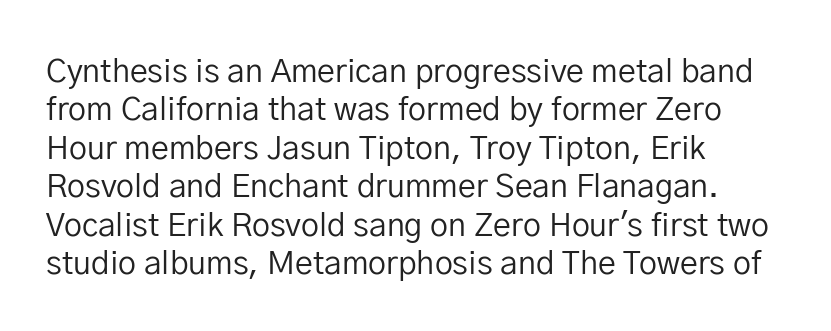
The image shows 32 px regular-weight sans-serif type, upright; set left-aligned, line spacing 1.2x, normal letter spacing, not underlined; low stroke contrast and a medium x-height.
